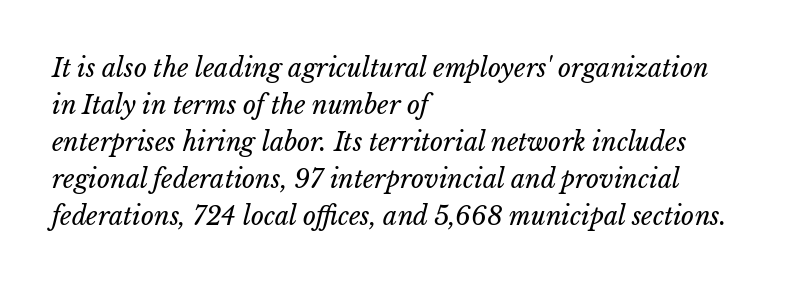
Q: Is the text bold? A: No.
Q: Is the text underlined? A: No.
Q: How is the paragraph aligned? A: Left-aligned.
Q: Is the spacing between letters normal or unusually wide? A: Normal.
Q: Is the spacing between lines tight, normal or loose? A: Normal.
